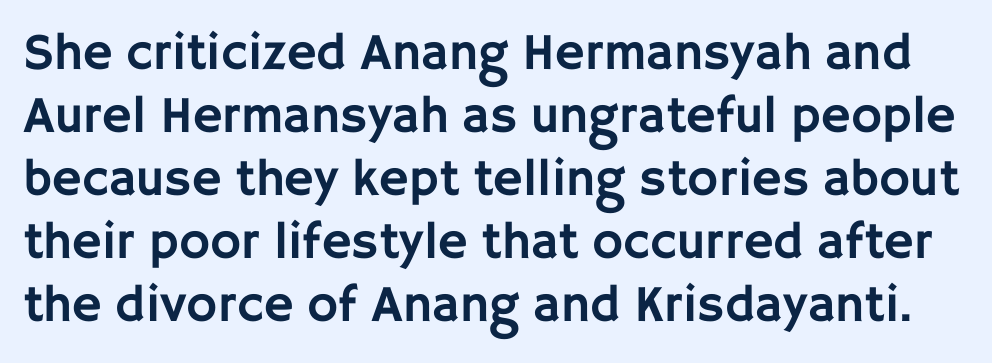
The specimen reads as upright at a glance. Default kerning and tracking; the words read as compact shapes. Lines of text with bare space underneath. The rendering uses natural spacing where letterforms have individual widths.
